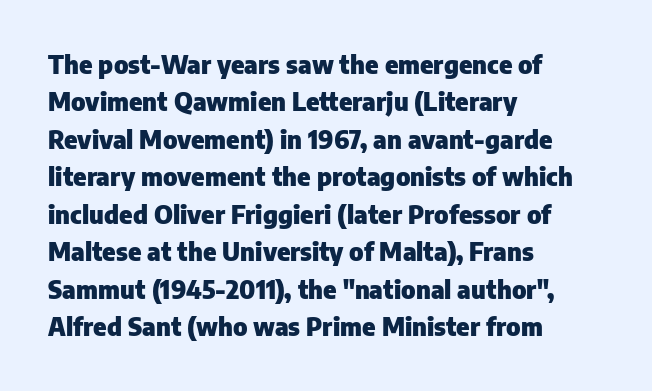
The image shows 25 px bold type, upright; set left-aligned, normal line spacing (1.5x), normal letter spacing, not underlined.
